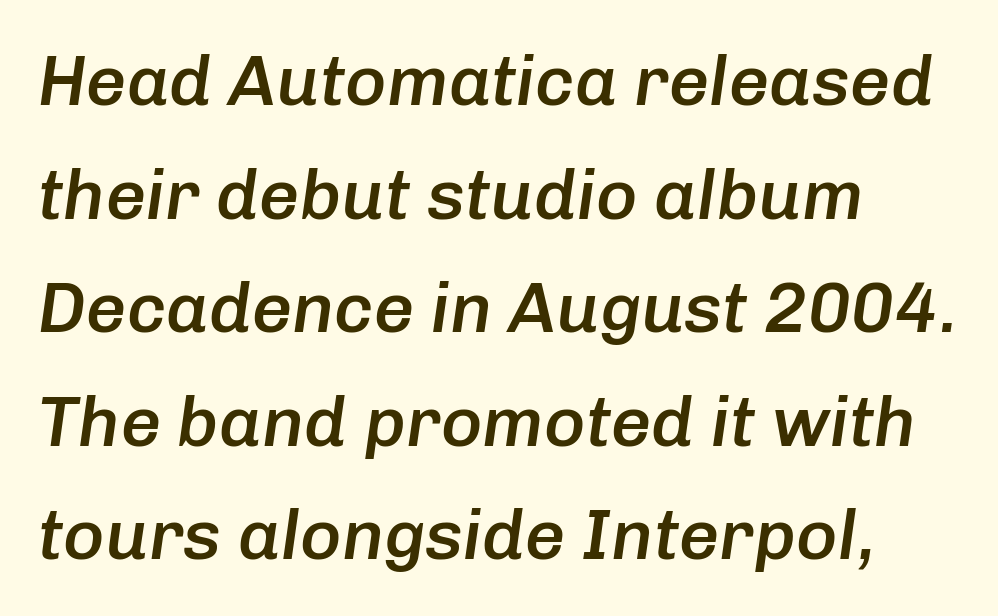
The image shows 71 px semibold type, italic (leaning right); set left-aligned, normal line spacing (1.6x), normal letter spacing, not underlined; low stroke contrast and a medium x-height.
